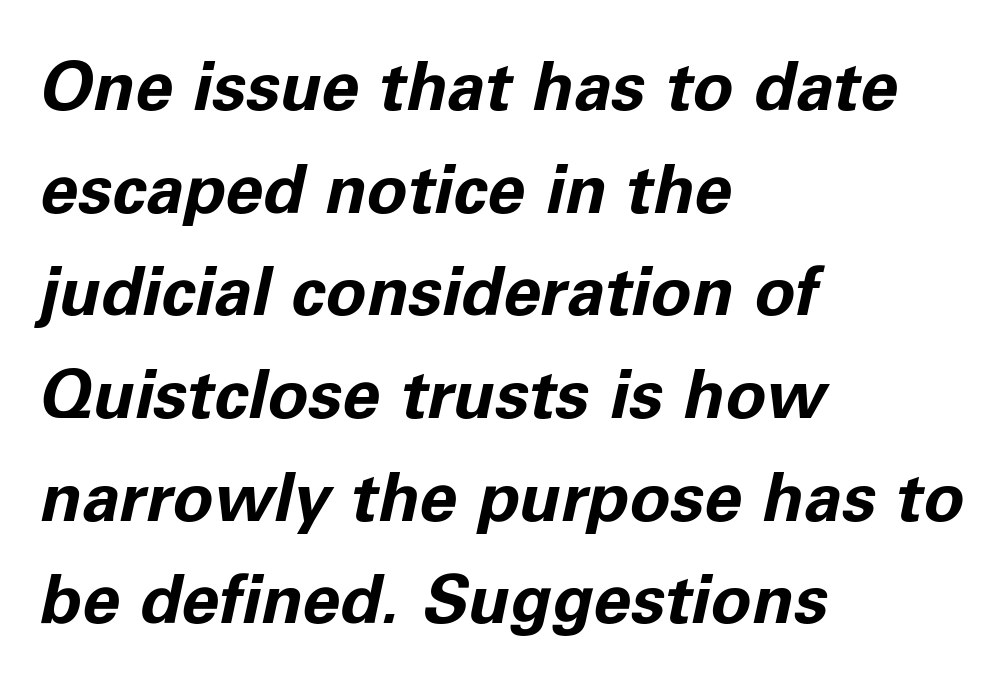
The image shows 68 px bold type, italic (leaning right); set left-aligned, normal line spacing (1.51x), normal letter spacing, not underlined; low stroke contrast and a medium x-height.
